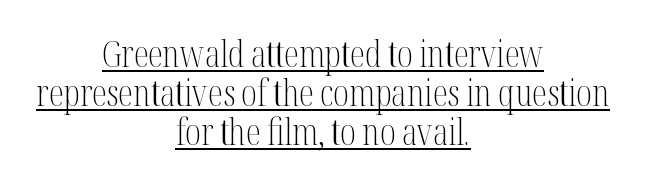
{"serif": "yes", "italic": "no", "bold": "no", "weight": "light", "width": "condensed", "stroke_contrast": "medium", "x_height": "medium", "monospaced": "no", "underline": "yes", "align": "center", "line_spacing": "tight", "line_spacing_ratio": 1.05, "letter_spacing": "normal", "letter_spacing_em": 0.0, "glyph_px": 37}
